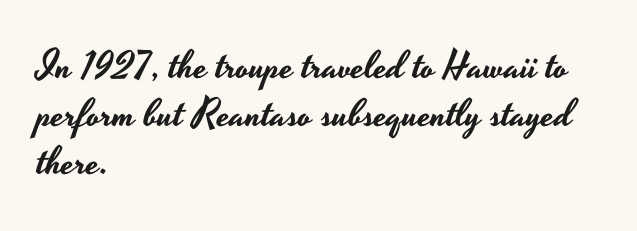
The image shows 39 px wide sans-serif type; set left-aligned, line spacing 1.23x, normal letter spacing, not underlined; low stroke contrast and a small x-height.
